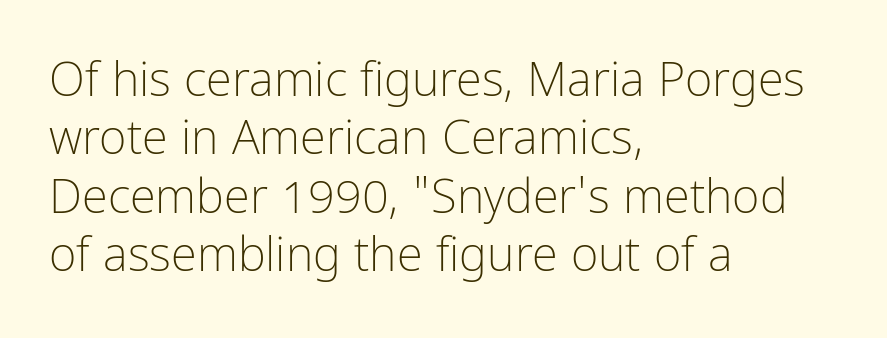
{"serif": "no", "italic": "no", "bold": "no", "weight": "light", "width": "condensed", "stroke_contrast": "low", "x_height": "medium", "monospaced": "no", "underline": "no", "align": "left", "line_spacing_ratio": 1.24, "letter_spacing": "normal", "letter_spacing_em": 0.0, "glyph_px": 47}
